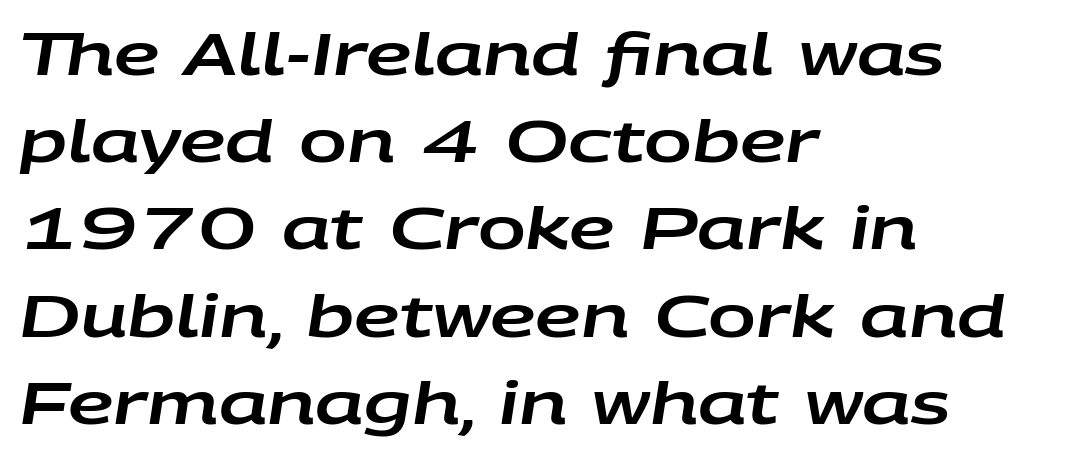
Q: Is the text italic (slanted)? A: Yes, it leans right by about 9 degrees.
Q: Is the text underlined? A: No.
Q: How is the paragraph aligned? A: Left-aligned.
Q: Is the spacing between letters normal or unusually wide? A: Normal.
Q: Is the spacing between lines tight, normal or loose? A: Normal.
Q: Width (condensed, normal, or wide)? A: Wide.
Q: Stroke contrast? A: Low.
Q: x-height? A: Large.
Q: Monospaced? A: No.
